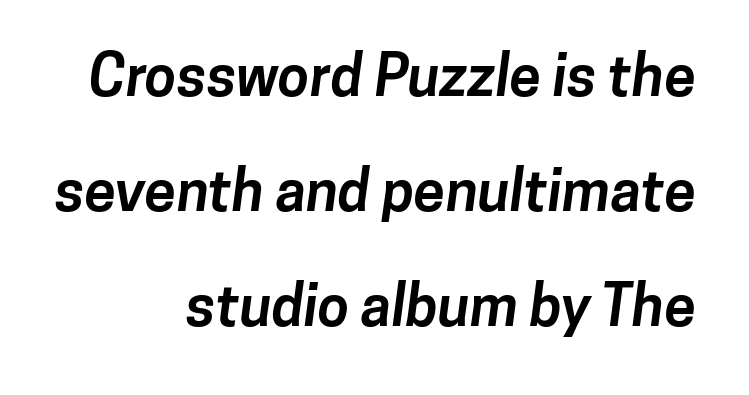
The line texture is even and compact thanks to regular tracking. The passage is arranged like a letterhead date or caption credit — flush right. Is the type bold? Yes — the strokes are clearly thick and heavy. No feet cap the strokes, marking this as sans-serif type. Line spacing here is loose. This sample has the flowing, uneven cadence of proportional lettering.
